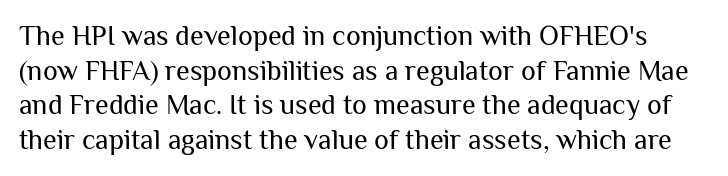
{"serif": "no", "italic": "no", "bold": "no", "weight": "regular", "width": "normal", "stroke_contrast": "medium", "x_height": "medium", "monospaced": "no", "underline": "no", "line_spacing_ratio": 1.24, "letter_spacing": "normal", "letter_spacing_em": 0.0, "glyph_px": 28}
